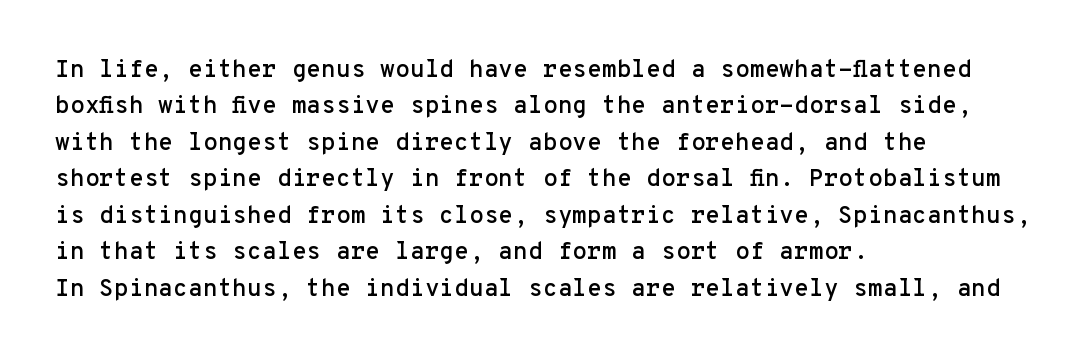
{"italic": "no", "underline": "no", "align": "left", "line_spacing": "normal", "line_spacing_ratio": 1.52, "letter_spacing": "normal", "letter_spacing_em": 0.0, "glyph_px": 24}
